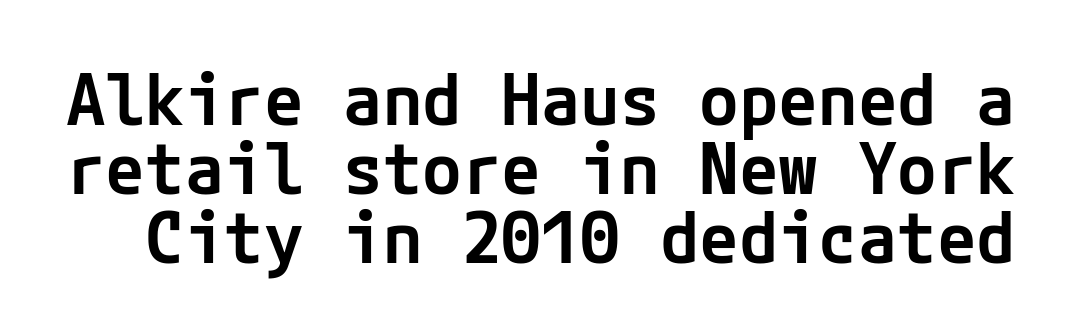
The image shows 72 px semibold sans-serif type, upright; set tight line spacing (0.96x), normal letter spacing, not underlined; low stroke contrast and a medium x-height.
